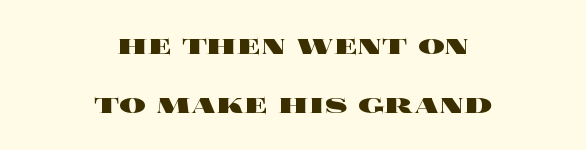
Compared with an ordinary text face, these strokes are far heavier — a full bold. The setting favours the middle, as headings and verse often do. Think of a printed novel: that variable character pitch is what you see here. The string is rendered with underlining switched off. Does the lettering tilt? It doesn't — this is upright.
